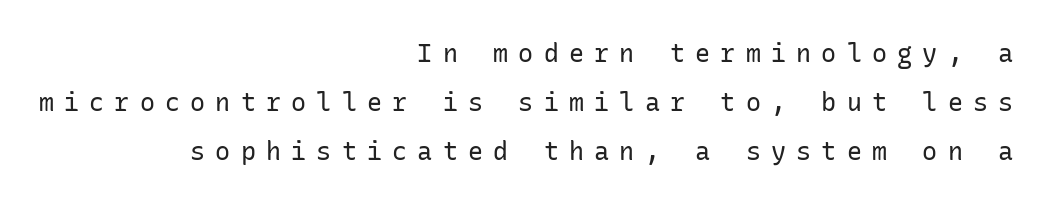
Q: Is the text bold? A: No.
Q: Is the text italic (slanted)? A: No, it is upright.
Q: Is the text underlined? A: No.
Q: How is the paragraph aligned? A: Right-aligned.
Q: Is the spacing between letters normal or unusually wide? A: Unusually wide.
Q: Is the spacing between lines tight, normal or loose? A: Loose.
